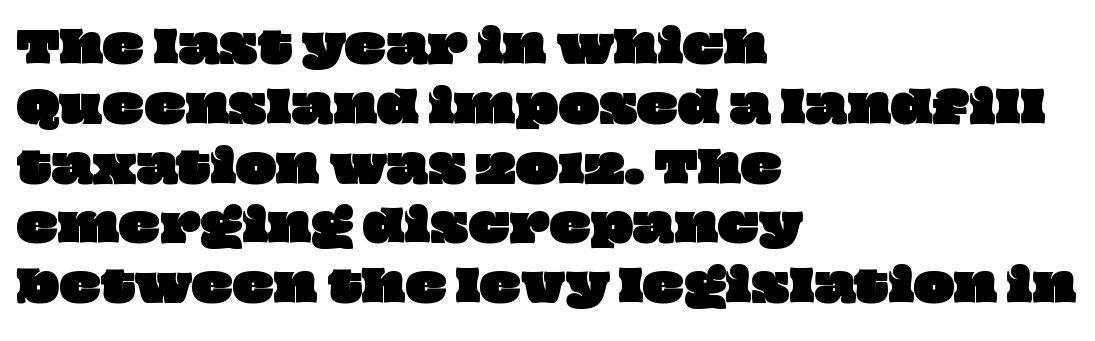
The rendering keeps characters at their native spacing. The vertical gap from one line to the next is medium. Unmarked baselines from the first word to the last. The rendering uses natural spacing where letterforms have individual widths. Short and long lines alike share a common starting point at left.
